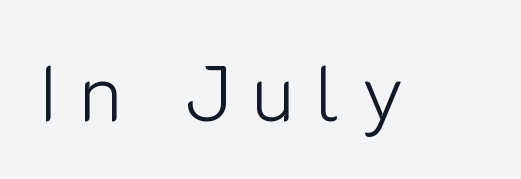
Glance below the letters and you will spot only blank space. Every stem runs plumb, perpendicular to the baseline. Loose tracking; the words dissolve into strings of separated letters. Note the varied advance widths — an 'i' is clearly narrower than an 'm'. These lines are composed in type without serifs. No chunkiness to these letters — they're not bold.
